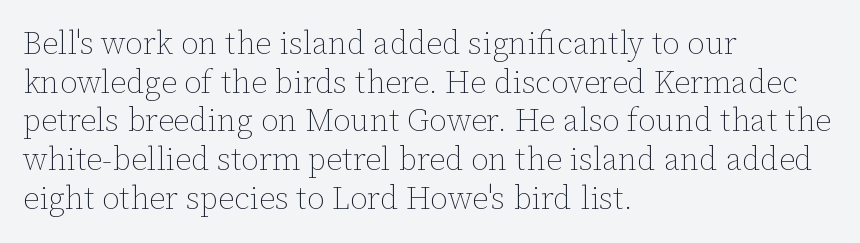
Q: Is the text bold? A: No.
Q: Is the text italic (slanted)? A: No, it is upright.
Q: Is the text underlined? A: No.
Q: How is the paragraph aligned? A: Left-aligned.
Q: Is the spacing between letters normal or unusually wide? A: Normal.
Q: Width (condensed, normal, or wide)? A: Normal.
Q: Stroke contrast? A: Low.
Q: x-height? A: Medium.
Q: Monospaced? A: No.
